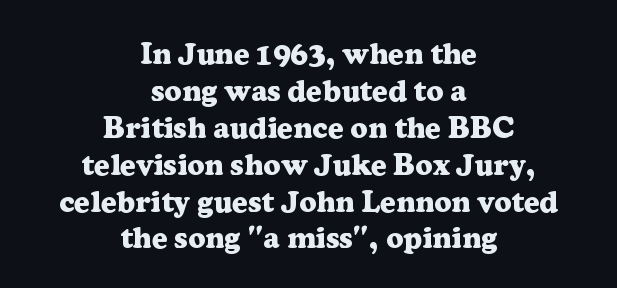
Q: Is the text bold? A: Yes.
Q: Is the text italic (slanted)? A: No, it is upright.
Q: Is the typeface a serif or a sans-serif typeface? A: Serif.
Q: Is the text underlined? A: No.
Q: How is the paragraph aligned? A: Centered.
Q: Is the spacing between letters normal or unusually wide? A: Normal.
Q: Width (condensed, normal, or wide)? A: Normal.
Q: Stroke contrast? A: Low.
Q: x-height? A: Medium.
Q: Monospaced? A: No.
